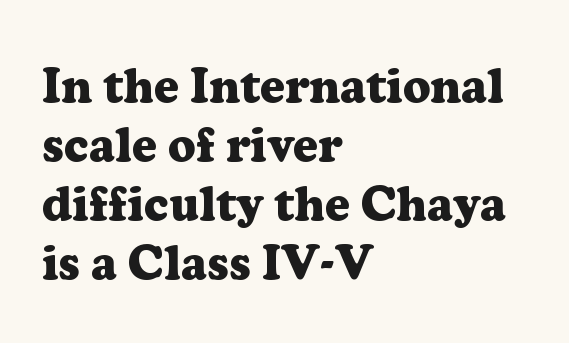
{"serif": "yes", "italic": "no", "bold": "yes", "weight": "heavy", "width": "normal", "stroke_contrast": "low", "x_height": "medium", "monospaced": "no", "underline": "no", "align": "left", "line_spacing_ratio": 1.23, "letter_spacing": "normal", "letter_spacing_em": 0.0, "glyph_px": 48}
